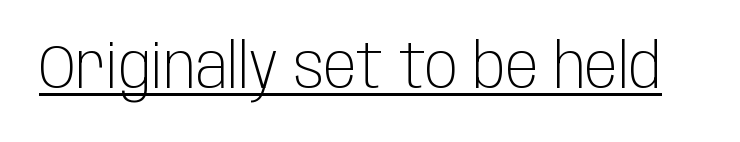
The image shows 61 px light, condensed sans-serif type, upright; set normal letter spacing, underlined; low stroke contrast and a large x-height.
